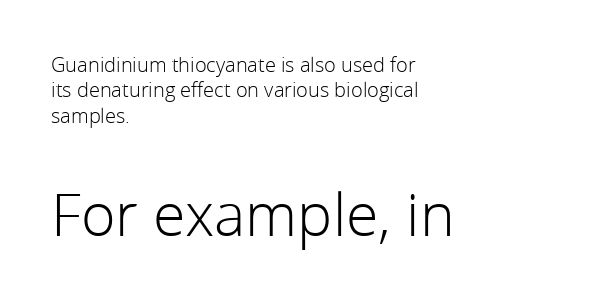
The image shows 59 px light sans-serif type, upright; set left-aligned, normal line spacing (1.27x), normal letter spacing, not underlined; the second (bottom) block is 2.95x larger; low stroke contrast and a medium x-height.
